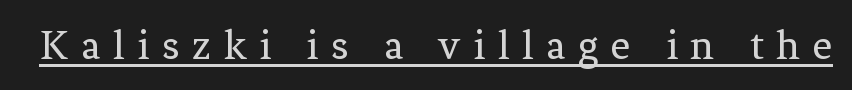
The image shows 44 px regular-weight serif type, upright; set unusually wide letter spacing (+0.29 em), underlined; low stroke contrast and a medium x-height.
